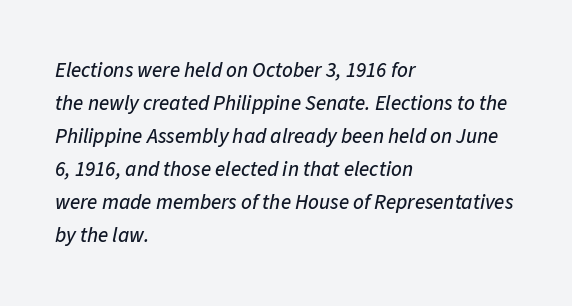
The image shows 21 px text type, italic (leaning right); set left-aligned, normal line spacing (1.57x), normal letter spacing, not underlined.
